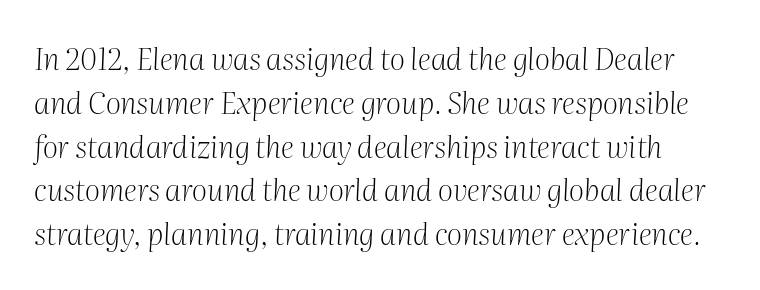
Q: Is the text bold? A: No.
Q: Is the text italic (slanted)? A: Yes, it leans right by about 2 degrees.
Q: Is the typeface a serif or a sans-serif typeface? A: Serif.
Q: Is the text underlined? A: No.
Q: Is the spacing between letters normal or unusually wide? A: Normal.
Q: Is the spacing between lines tight, normal or loose? A: Normal.
Q: Width (condensed, normal, or wide)? A: Normal.
Q: Stroke contrast? A: Medium.
Q: x-height? A: Medium.
Q: Monospaced? A: No.
